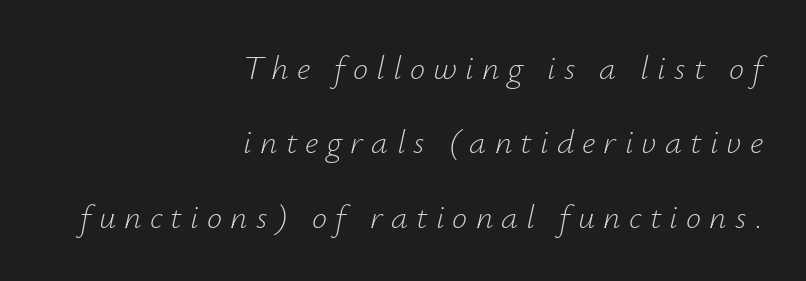
When letters slant like this, we call the style italic. A flush-right, rag-left setting is used for this passage. The words here are not underlined. You could not count columns in this text — the font is proportionally spaced.
